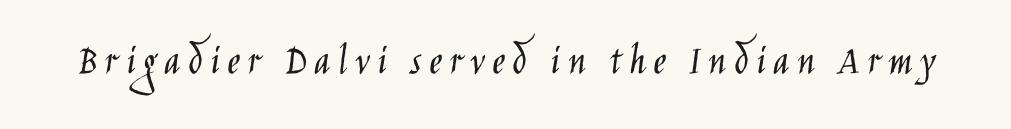
The face used here is proportionally spaced, like ordinary book or web type. Check where the strokes stop: nothing finishes them off — pure sans. The letterforms sit at book weight or below.
